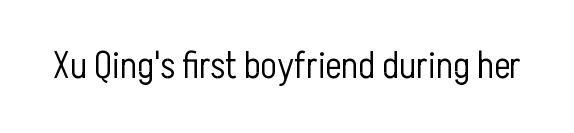
Q: Is the text bold? A: No.
Q: Is the text italic (slanted)? A: No, it is upright.
Q: Is the typeface a serif or a sans-serif typeface? A: Sans-serif.
Q: Is the text underlined? A: No.
Q: Is the spacing between letters normal or unusually wide? A: Normal.
Q: Width (condensed, normal, or wide)? A: Condensed.
Q: Stroke contrast? A: Low.
Q: x-height? A: Medium.
Q: Monospaced? A: No.
